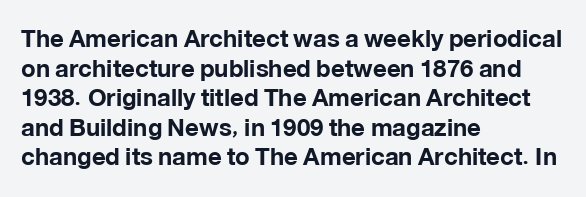
{"italic": "no", "bold": "yes", "underline": "no", "align": "left", "line_spacing_ratio": 1.23, "letter_spacing": "normal", "letter_spacing_em": 0.0, "glyph_px": 24}
